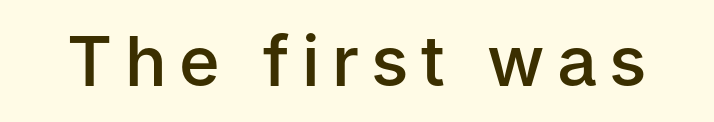
{"serif": "no", "italic": "no", "bold": "semi", "weight": "semibold", "width": "normal", "stroke_contrast": "low", "x_height": "medium", "monospaced": "no", "underline": "no", "glyph_px": 69}
